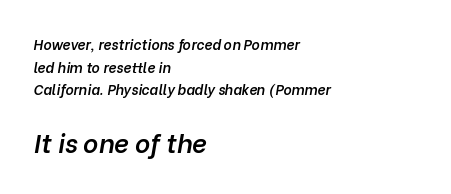
{"italic": "yes", "lean": "right", "slant_degrees": 10, "bold": "semi", "underline": "no", "align": "left", "line_spacing": "normal", "line_spacing_ratio": 1.61, "letter_spacing": "normal", "letter_spacing_em": 0.0, "larger_block": "second", "size_ratio": 1.86, "glyph_px": 26}
